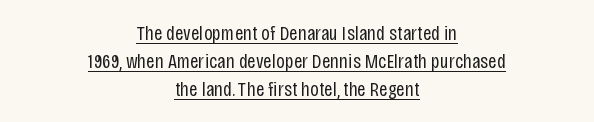
The image shows 21 px text type, upright; set centered, normal line spacing (1.33x), normal letter spacing, underlined.
